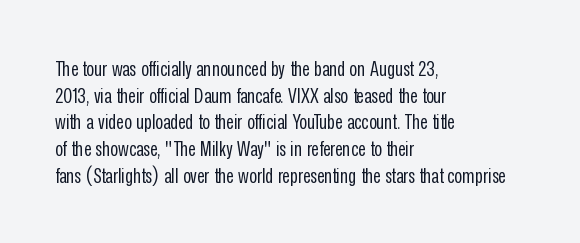
Summary of weight: not heavy and not bold. The vertical gap from one line to the next is medium. The type is set solid horizontally, with unmodified tracking. No italicization has been applied; the sample stays upright. The paragraph shown leans on its left margin. The gap between lines stays unmarked.
